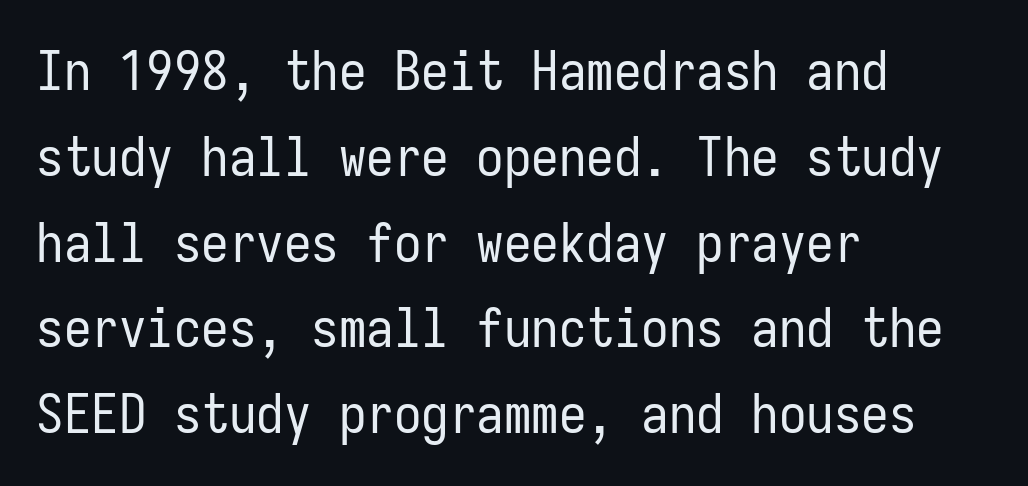
{"serif": "no", "italic": "no", "bold": "no", "weight": "regular", "width": "condensed", "stroke_contrast": "low", "x_height": "medium", "monospaced": "yes", "underline": "no", "align": "left", "line_spacing": "normal", "line_spacing_ratio": 1.56, "letter_spacing": "normal", "letter_spacing_em": 0.0, "glyph_px": 55}
